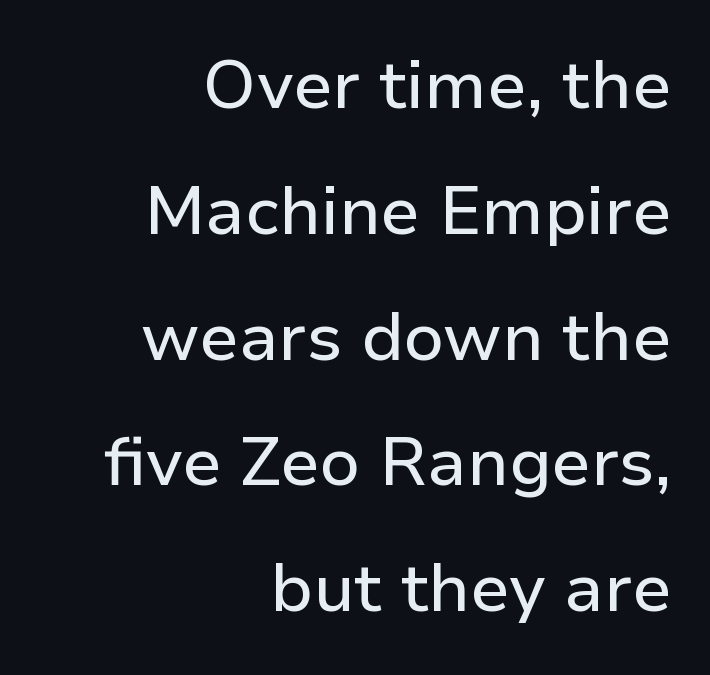
Q: Is the text italic (slanted)? A: No, it is upright.
Q: Is the typeface a serif or a sans-serif typeface? A: Sans-serif.
Q: Is the text underlined? A: No.
Q: How is the paragraph aligned? A: Right-aligned.
Q: Is the spacing between letters normal or unusually wide? A: Normal.
Q: Width (condensed, normal, or wide)? A: Normal.
Q: Stroke contrast? A: Low.
Q: x-height? A: Medium.
Q: Monospaced? A: No.
